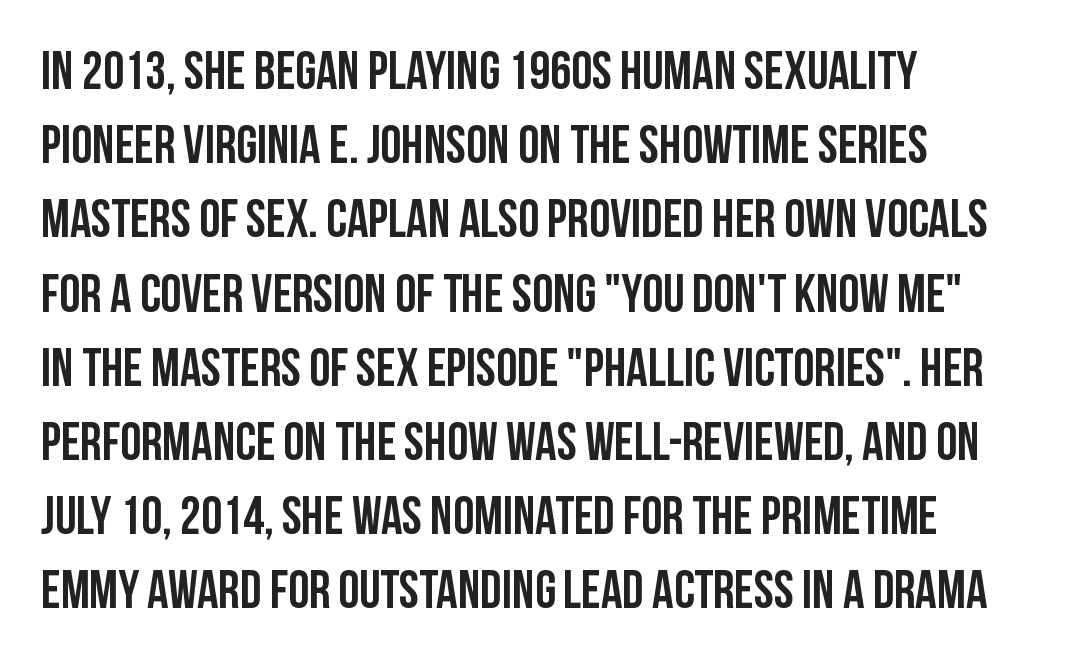
The image shows 53 px condensed sans-serif type, upright; set left-aligned, normal line spacing (1.4x), normal letter spacing, not underlined; low stroke contrast and a large x-height.
